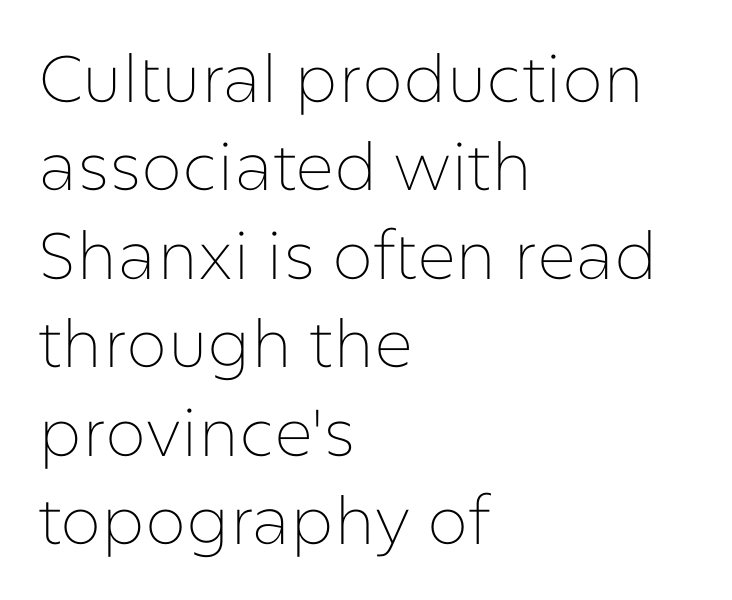
Q: Is the text bold? A: No.
Q: Is the text italic (slanted)? A: No, it is upright.
Q: Is the typeface a serif or a sans-serif typeface? A: Sans-serif.
Q: Is the text underlined? A: No.
Q: How is the paragraph aligned? A: Left-aligned.
Q: Is the spacing between letters normal or unusually wide? A: Normal.
Q: Is the spacing between lines tight, normal or loose? A: Normal.
Q: Width (condensed, normal, or wide)? A: Normal.
Q: Stroke contrast? A: Low.
Q: x-height? A: Medium.
Q: Monospaced? A: No.
